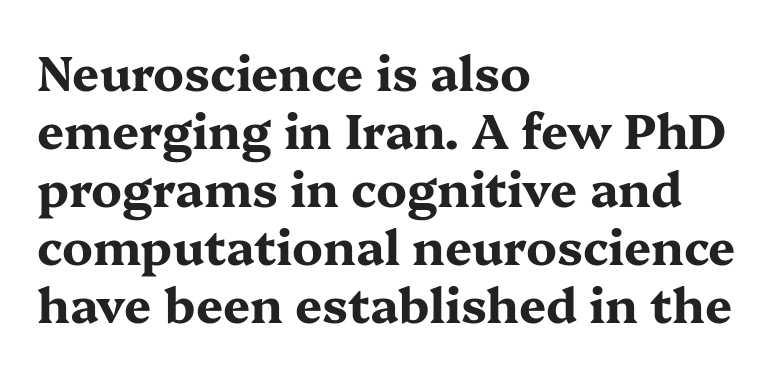
{"serif": "yes", "italic": "no", "bold": "yes", "weight": "bold", "width": "wide", "stroke_contrast": "medium", "x_height": "medium", "monospaced": "no", "underline": "no", "align": "left", "line_spacing_ratio": 1.21, "letter_spacing": "normal", "letter_spacing_em": 0.0, "glyph_px": 48}
